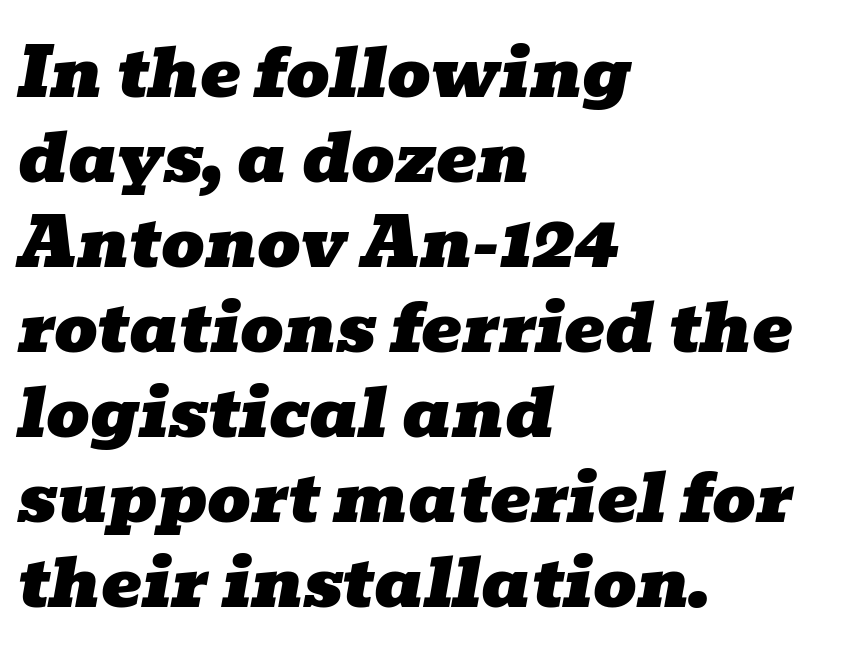
{"serif": "yes", "italic": "yes", "lean": "right", "slant_degrees": 10, "width": "wide", "stroke_contrast": "low", "x_height": "medium", "monospaced": "no", "underline": "no", "align": "left", "line_spacing": "normal", "line_spacing_ratio": 1.25, "letter_spacing": "normal", "letter_spacing_em": 0.0, "glyph_px": 68}
